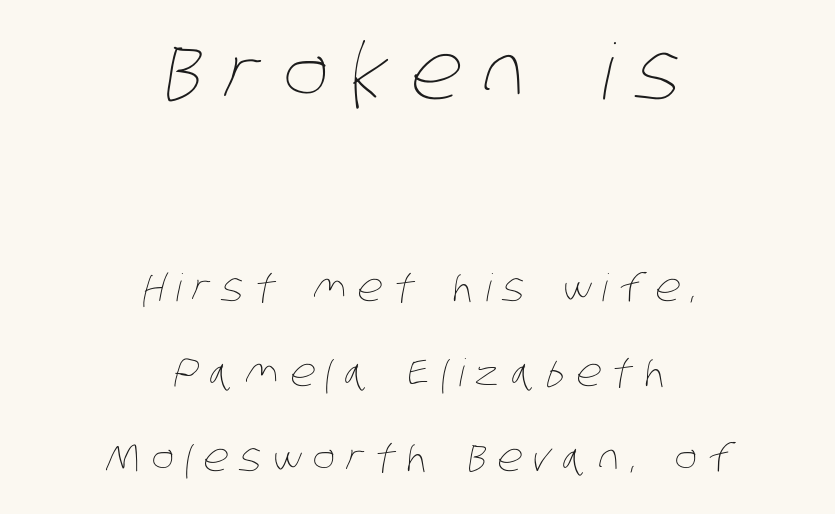
Q: Is the text bold? A: No.
Q: Is the text underlined? A: No.
Q: How is the paragraph aligned? A: Centered.
Q: Is the spacing between letters normal or unusually wide? A: Unusually wide.
Q: Is the spacing between lines tight, normal or loose? A: Loose.
Q: Which block of text is set in a larger size, the first (top) or the second (bottom)? A: The first (top) one.
Q: Width (condensed, normal, or wide)? A: Condensed.
Q: Stroke contrast? A: Low.
Q: x-height? A: Large.
Q: Monospaced? A: No.
